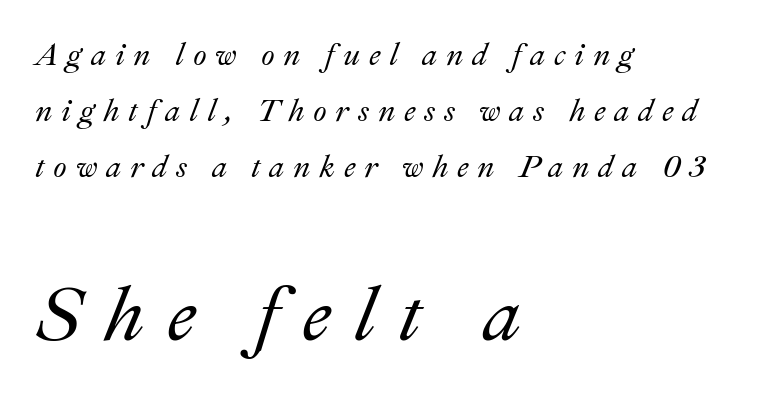
Q: Is the text italic (slanted)? A: Yes, it leans right by about 22 degrees.
Q: Is the text underlined? A: No.
Q: How is the paragraph aligned? A: Left-aligned.
Q: Is the spacing between letters normal or unusually wide? A: Unusually wide.
Q: Which block of text is set in a larger size, the first (top) or the second (bottom)? A: The second (bottom) one.
Q: Width (condensed, normal, or wide)? A: Normal.
Q: Stroke contrast? A: Medium.
Q: x-height? A: Small.
Q: Monospaced? A: No.
